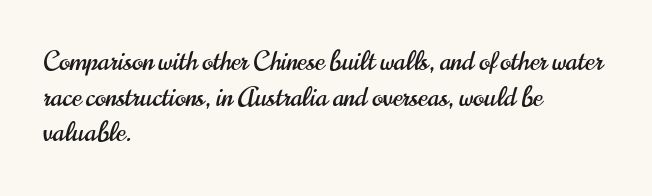
The image shows 26 px text type; set left-aligned, normal line spacing (1.37x), normal letter spacing, not underlined.
